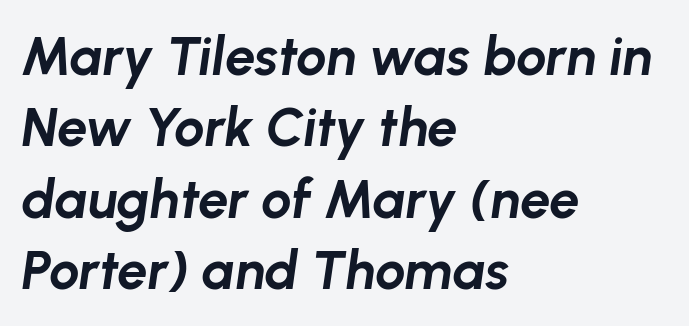
{"italic": "yes", "lean": "right", "slant_degrees": 8, "bold": "yes", "weight": "bold", "width": "normal", "stroke_contrast": "low", "x_height": "medium", "monospaced": "no", "underline": "no", "align": "left", "line_spacing": "normal", "line_spacing_ratio": 1.32, "letter_spacing": "normal", "letter_spacing_em": 0.0, "glyph_px": 54}
